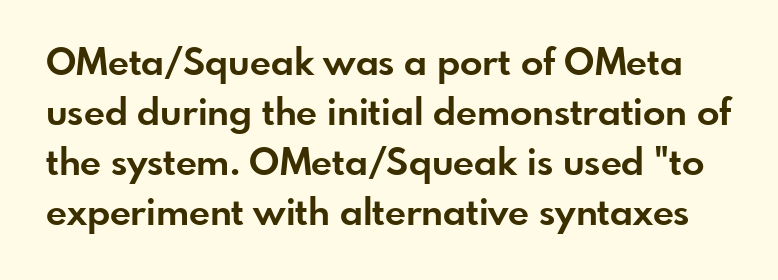
{"serif": "no", "italic": "no", "bold": "yes", "weight": "bold", "width": "normal", "stroke_contrast": "low", "x_height": "small", "monospaced": "no", "underline": "no", "line_spacing": "normal", "line_spacing_ratio": 1.35, "letter_spacing": "normal", "letter_spacing_em": 0.0, "glyph_px": 37}
